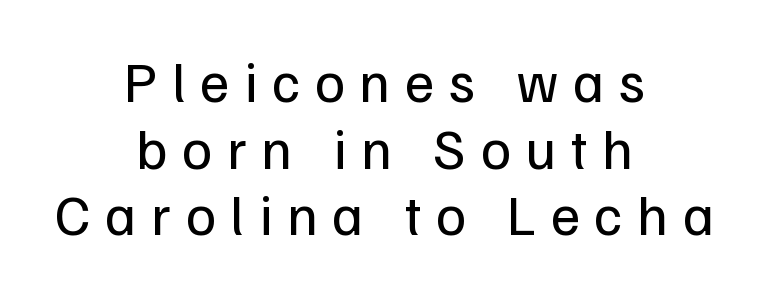
Between one letter and the next there's a generous, obvious gap. The face looks like a standard text weight, possibly lighter. The face used here is proportionally spaced, like ordinary book or web type. No italicization has been applied; the sample stays upright.
